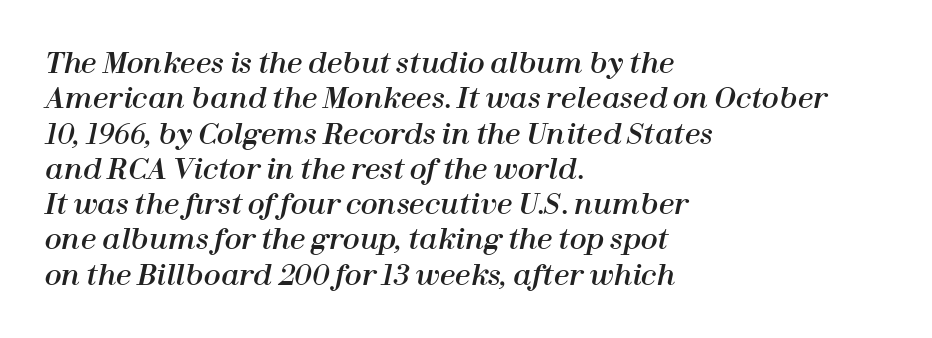
The image shows 28 px text type, italic (leaning right); set left-aligned, normal line spacing (1.26x), normal letter spacing, not underlined; high stroke contrast and a medium x-height.
